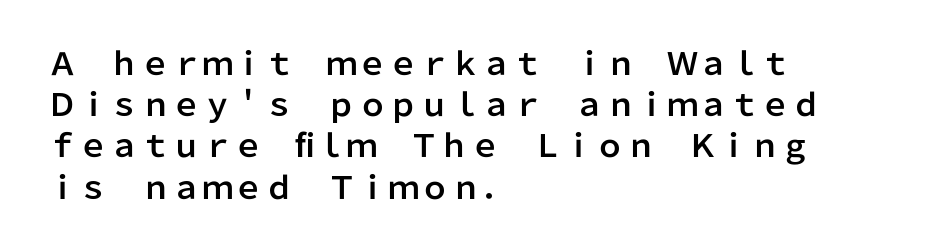
Q: Is the text italic (slanted)? A: No, it is upright.
Q: Is the typeface a serif or a sans-serif typeface? A: Sans-serif.
Q: Is the text underlined? A: No.
Q: How is the paragraph aligned? A: Left-aligned.
Q: Is the spacing between letters normal or unusually wide? A: Normal.
Q: Is the spacing between lines tight, normal or loose? A: Normal.
Q: Width (condensed, normal, or wide)? A: Normal.
Q: Stroke contrast? A: Low.
Q: x-height? A: Medium.
Q: Monospaced? A: No.
